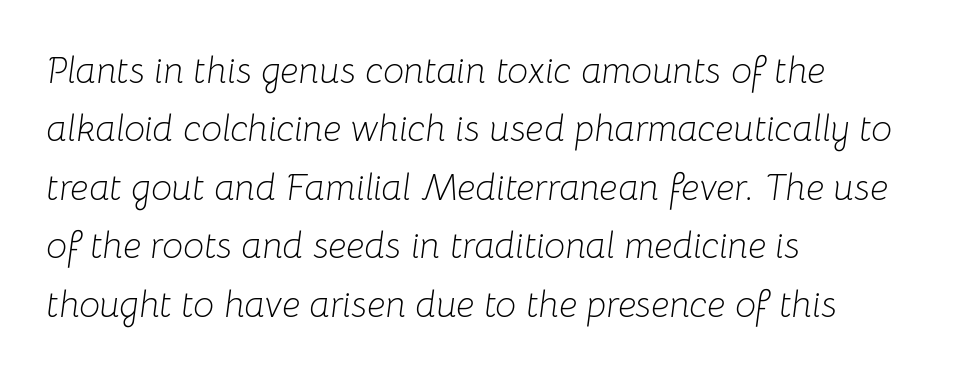
{"italic": "yes", "lean": "right", "slant_degrees": 8, "bold": "no", "weight": "light", "width": "normal", "stroke_contrast": "low", "x_height": "medium", "monospaced": "no", "underline": "no", "align": "left", "line_spacing": "normal", "line_spacing_ratio": 1.58, "letter_spacing": "normal", "letter_spacing_em": 0.0, "glyph_px": 37}
